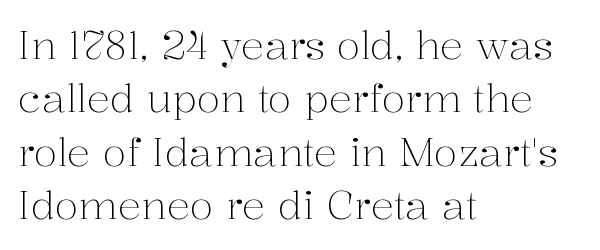
Q: Is the text bold? A: No.
Q: Is the text italic (slanted)? A: No, it is upright.
Q: Is the typeface a serif or a sans-serif typeface? A: Serif.
Q: Is the text underlined? A: No.
Q: How is the paragraph aligned? A: Left-aligned.
Q: Is the spacing between letters normal or unusually wide? A: Normal.
Q: Is the spacing between lines tight, normal or loose? A: Normal.
Q: Width (condensed, normal, or wide)? A: Normal.
Q: Stroke contrast? A: Medium.
Q: x-height? A: Medium.
Q: Monospaced? A: No.
